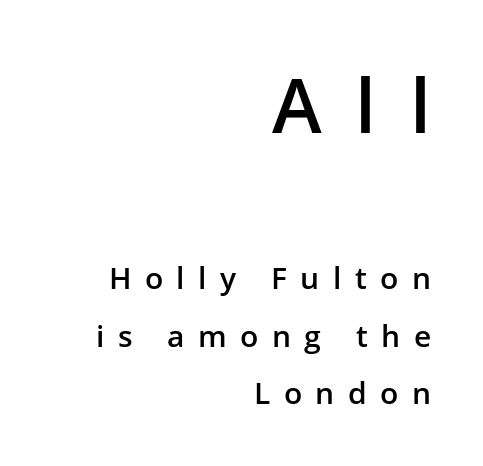
Q: Is the text bold? A: Semi-bold.
Q: Is the text italic (slanted)? A: No, it is upright.
Q: Is the typeface a serif or a sans-serif typeface? A: Sans-serif.
Q: Is the text underlined? A: No.
Q: How is the paragraph aligned? A: Right-aligned.
Q: Is the spacing between letters normal or unusually wide? A: Unusually wide.
Q: Is the spacing between lines tight, normal or loose? A: Loose.
Q: Which block of text is set in a larger size, the first (top) or the second (bottom)? A: The first (top) one.
Q: Width (condensed, normal, or wide)? A: Normal.
Q: Stroke contrast? A: Low.
Q: x-height? A: Medium.
Q: Monospaced? A: No.
